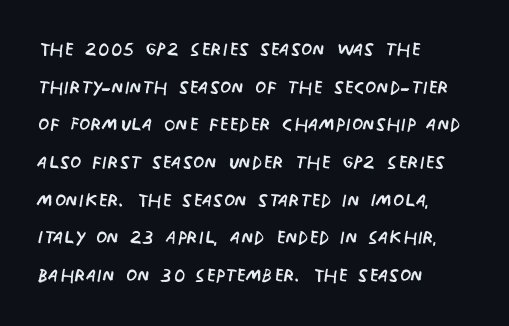
{"bold": "no", "underline": "no", "align": "left", "line_spacing": "normal", "line_spacing_ratio": 1.45, "letter_spacing": "normal", "letter_spacing_em": 0.0, "glyph_px": 26}
